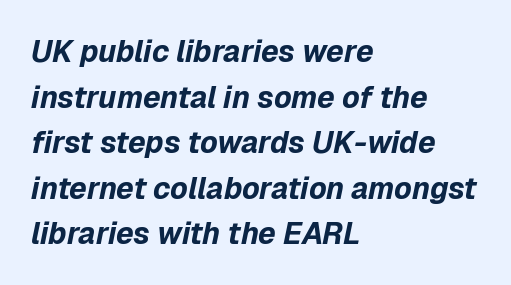
{"italic": "yes", "lean": "right", "slant_degrees": 12, "bold": "yes", "weight": "bold", "width": "normal", "stroke_contrast": "low", "x_height": "medium", "monospaced": "no", "underline": "no", "align": "left", "line_spacing": "normal", "line_spacing_ratio": 1.52, "letter_spacing": "normal", "letter_spacing_em": 0.0, "glyph_px": 30}
